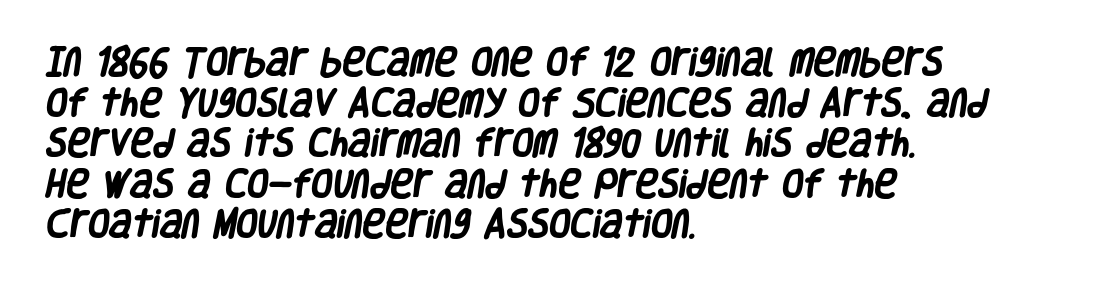
{"serif": "no", "bold": "yes", "weight": "heavy", "width": "condensed", "stroke_contrast": "low", "x_height": "large", "monospaced": "no", "underline": "no", "align": "left", "line_spacing": "normal", "line_spacing_ratio": 1.31, "letter_spacing": "normal", "letter_spacing_em": 0.0, "glyph_px": 31}
